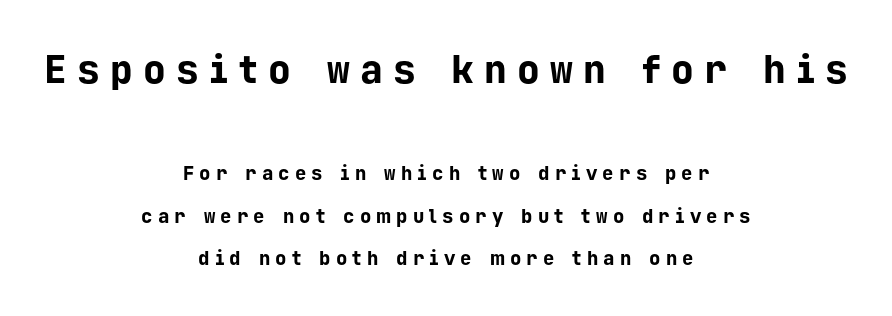
The image shows 38 px bold sans-serif type, upright, monospaced; set centered, loose line spacing (2.25x), unusually wide letter spacing (+0.27 em), not underlined; the first (top) block is 2.0x larger; low stroke contrast and a medium x-height.
